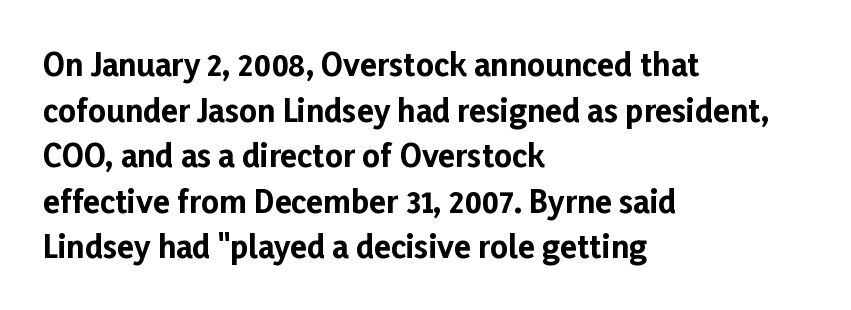
{"serif": "no", "italic": "no", "bold": "yes", "weight": "bold", "width": "normal", "stroke_contrast": "low", "x_height": "medium", "monospaced": "no", "underline": "no", "align": "left", "line_spacing": "normal", "line_spacing_ratio": 1.47, "letter_spacing": "normal", "letter_spacing_em": 0.0, "glyph_px": 31}
